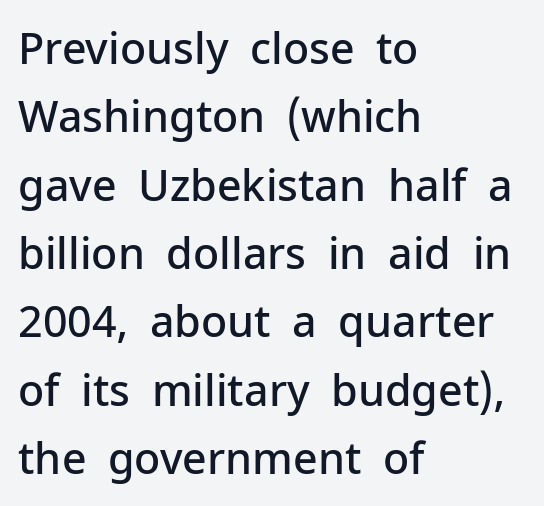
The image shows 43 px semibold sans-serif type, upright; set left-aligned, normal line spacing (1.59x), normal letter spacing, not underlined; low stroke contrast and a medium x-height.
